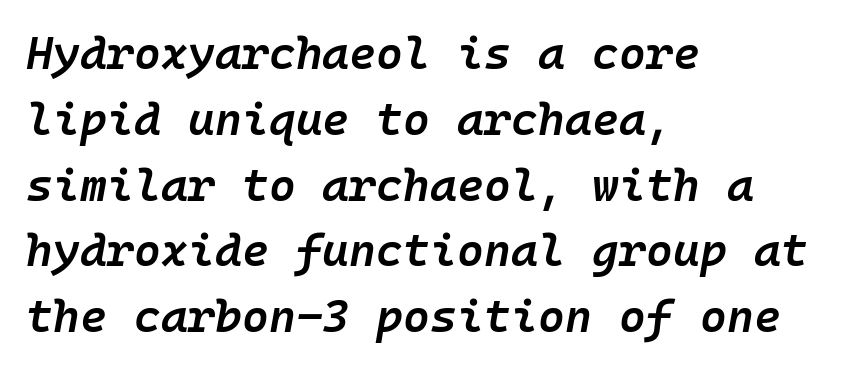
Q: Is the text bold? A: Semi-bold.
Q: Is the text italic (slanted)? A: Yes, it leans right by about 10 degrees.
Q: Is the text underlined? A: No.
Q: How is the paragraph aligned? A: Left-aligned.
Q: Is the spacing between letters normal or unusually wide? A: Normal.
Q: Is the spacing between lines tight, normal or loose? A: Normal.
Q: Width (condensed, normal, or wide)? A: Normal.
Q: Stroke contrast? A: Low.
Q: x-height? A: Medium.
Q: Monospaced? A: Yes.
